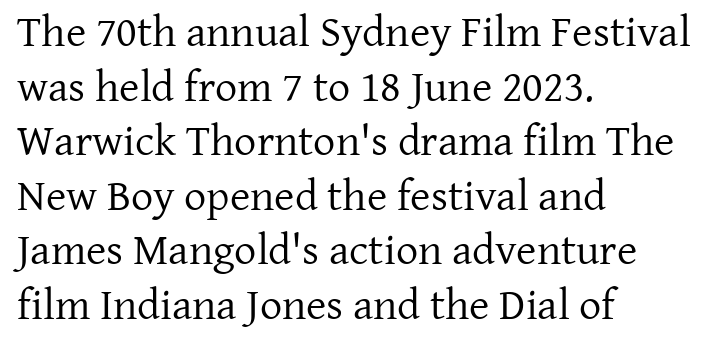
{"serif": "yes", "italic": "no", "bold": "no", "weight": "regular", "width": "normal", "stroke_contrast": "low", "x_height": "medium", "monospaced": "no", "underline": "no", "align": "left", "line_spacing_ratio": 1.24, "letter_spacing": "normal", "letter_spacing_em": 0.0, "glyph_px": 44}
